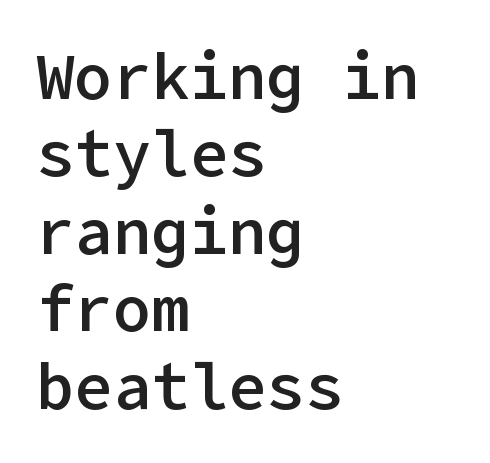
Q: Is the text bold? A: Semi-bold.
Q: Is the text italic (slanted)? A: No, it is upright.
Q: Is the typeface a serif or a sans-serif typeface? A: Sans-serif.
Q: Is the text underlined? A: No.
Q: How is the paragraph aligned? A: Left-aligned.
Q: Is the spacing between letters normal or unusually wide? A: Normal.
Q: Width (condensed, normal, or wide)? A: Normal.
Q: Stroke contrast? A: Low.
Q: x-height? A: Medium.
